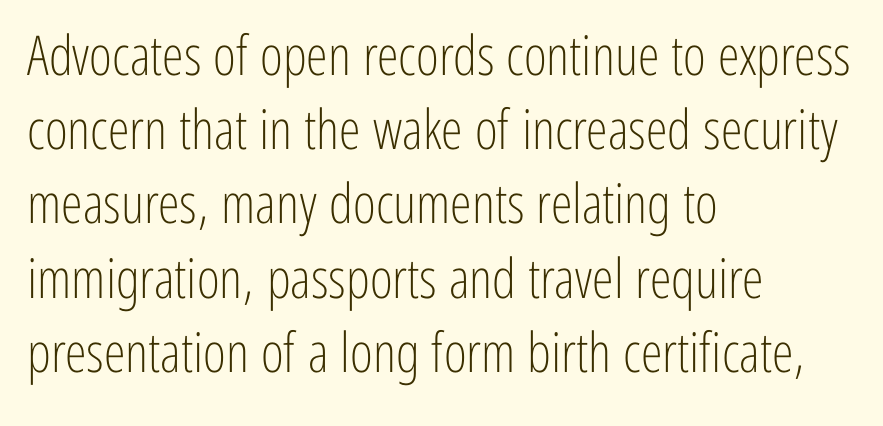
{"serif": "no", "italic": "no", "bold": "no", "weight": "light", "width": "condensed", "stroke_contrast": "low", "x_height": "medium", "monospaced": "no", "underline": "no", "align": "left", "line_spacing": "normal", "line_spacing_ratio": 1.35, "letter_spacing": "normal", "letter_spacing_em": 0.0, "glyph_px": 55}
